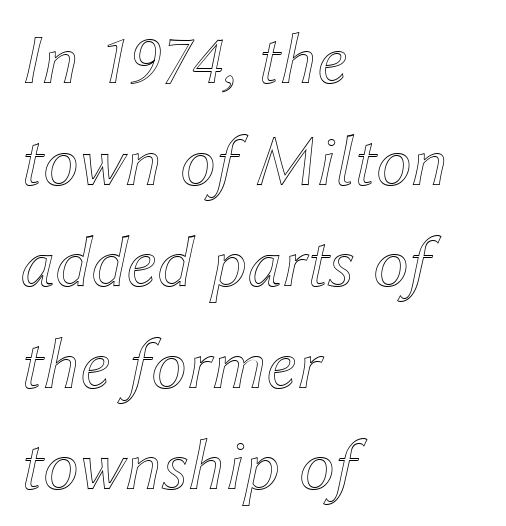
The image shows 72 px text type, italic (leaning right); set left-aligned, normal line spacing (1.41x), normal letter spacing, not underlined; a medium x-height.
